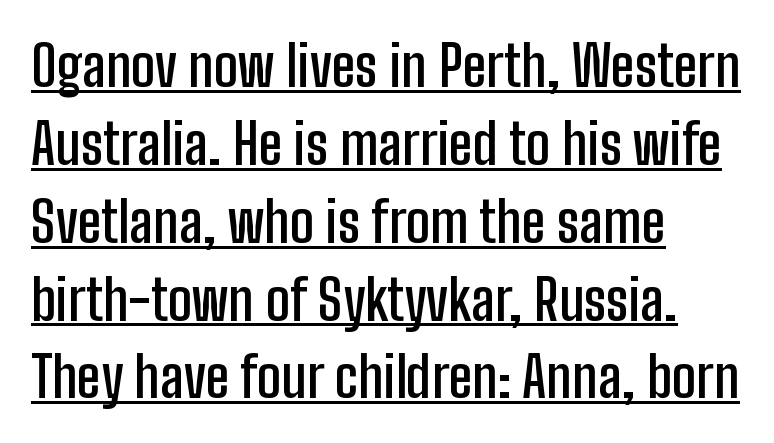
The image shows 56 px semibold, condensed sans-serif type, upright; set left-aligned, normal line spacing (1.39x), normal letter spacing, underlined; low stroke contrast and a medium x-height.
